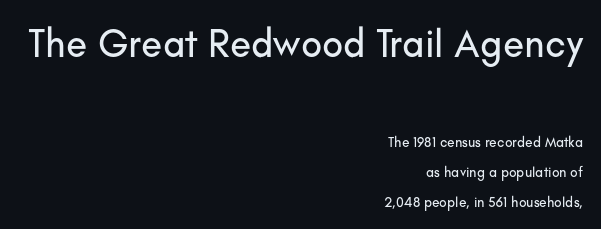
Q: Is the text italic (slanted)? A: No, it is upright.
Q: Is the typeface a serif or a sans-serif typeface? A: Sans-serif.
Q: Is the text underlined? A: No.
Q: How is the paragraph aligned? A: Right-aligned.
Q: Is the spacing between letters normal or unusually wide? A: Normal.
Q: Is the spacing between lines tight, normal or loose? A: Loose.
Q: Which block of text is set in a larger size, the first (top) or the second (bottom)? A: The first (top) one.
Q: Width (condensed, normal, or wide)? A: Normal.
Q: Stroke contrast? A: Low.
Q: x-height? A: Small.
Q: Monospaced? A: No.
